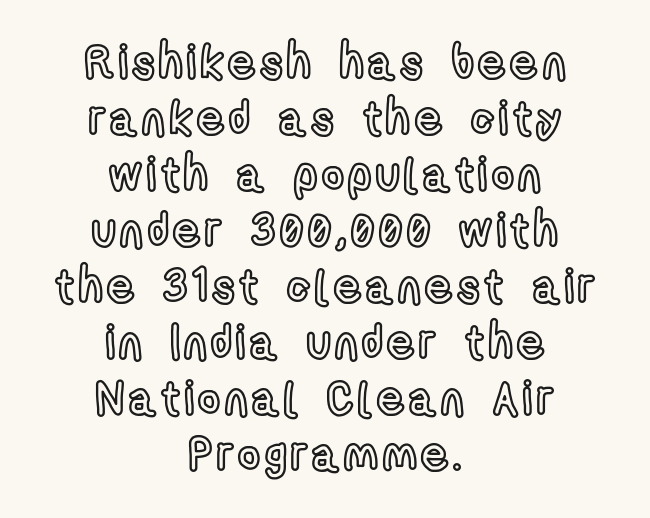
Q: Is the text italic (slanted)? A: No, it is upright.
Q: Is the text underlined? A: No.
Q: How is the paragraph aligned? A: Centered.
Q: Width (condensed, normal, or wide)? A: Condensed.
Q: x-height? A: Medium.
Q: Monospaced? A: No.
